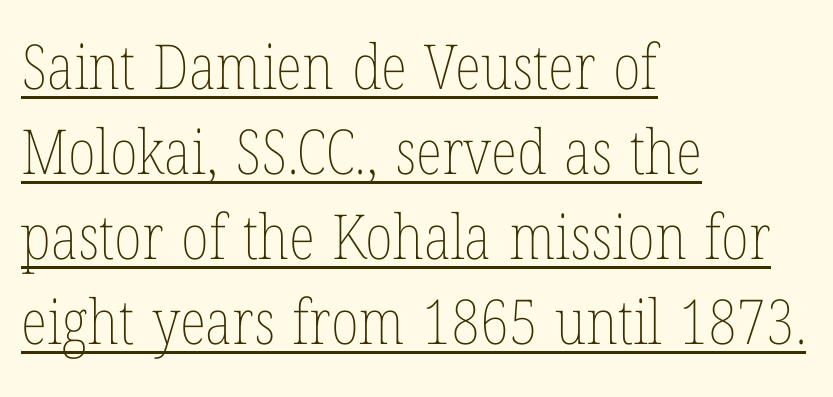
The image shows 62 px thin, condensed type, upright; set left-aligned, normal line spacing (1.37x), normal letter spacing, underlined; low stroke contrast and a medium x-height.
